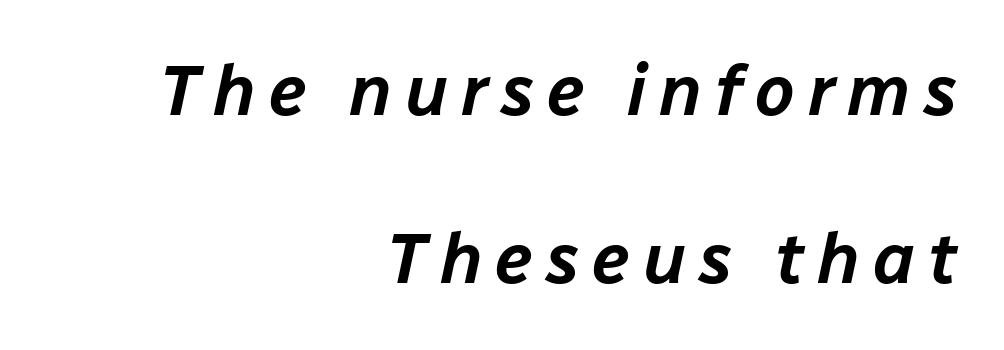
The image shows 71 px text type, italic (leaning right); set right-aligned, loose line spacing (2.37x), not underlined; low stroke contrast and a medium x-height.
